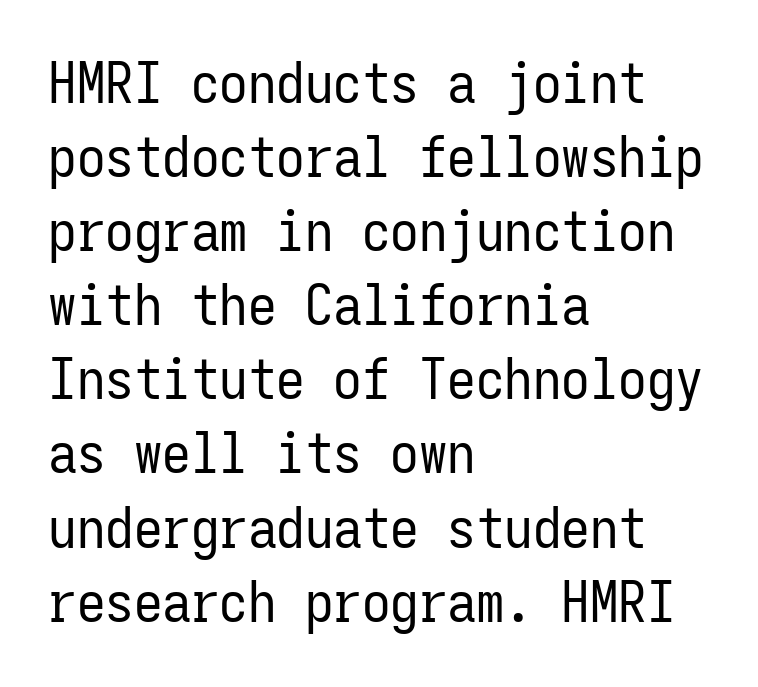
Q: Is the text bold? A: No.
Q: Is the text italic (slanted)? A: No, it is upright.
Q: Is the typeface a serif or a sans-serif typeface? A: Sans-serif.
Q: Is the text underlined? A: No.
Q: How is the paragraph aligned? A: Left-aligned.
Q: Is the spacing between letters normal or unusually wide? A: Normal.
Q: Is the spacing between lines tight, normal or loose? A: Normal.
Q: Width (condensed, normal, or wide)? A: Condensed.
Q: Stroke contrast? A: Low.
Q: x-height? A: Medium.
Q: Monospaced? A: Yes.
